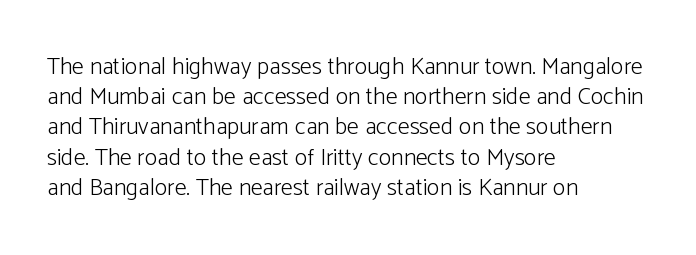
The image shows 24 px text type, upright; set left-aligned, normal line spacing (1.26x), normal letter spacing, not underlined.
